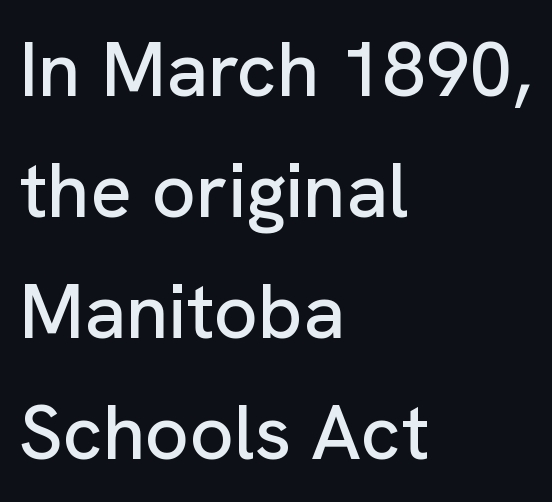
{"serif": "no", "italic": "no", "width": "normal", "stroke_contrast": "low", "x_height": "medium", "monospaced": "no", "underline": "no", "align": "left", "line_spacing": "normal", "line_spacing_ratio": 1.57, "letter_spacing": "normal", "letter_spacing_em": 0.0, "glyph_px": 77}
